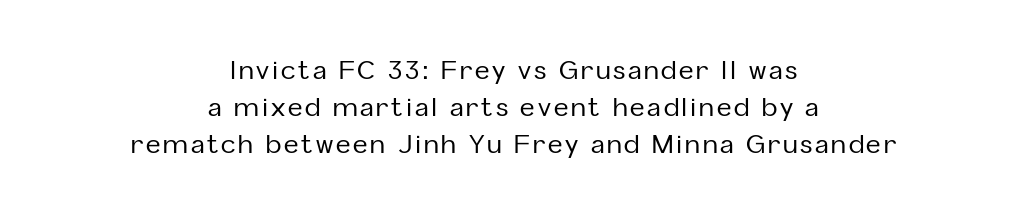
The image shows 25 px text type, upright; set centered, normal line spacing (1.48x), not underlined.
